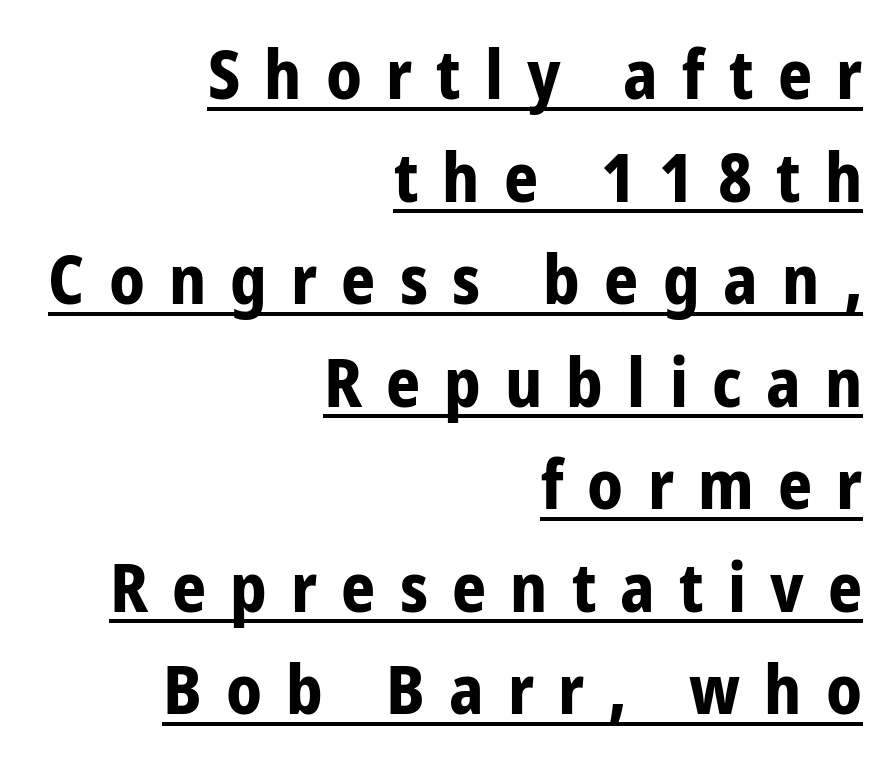
{"serif": "no", "italic": "no", "bold": "yes", "weight": "bold", "width": "condensed", "stroke_contrast": "low", "x_height": "medium", "monospaced": "no", "underline": "yes", "align": "right", "line_spacing": "normal", "line_spacing_ratio": 1.53, "letter_spacing": "wide", "letter_spacing_em": 0.36, "glyph_px": 67}
